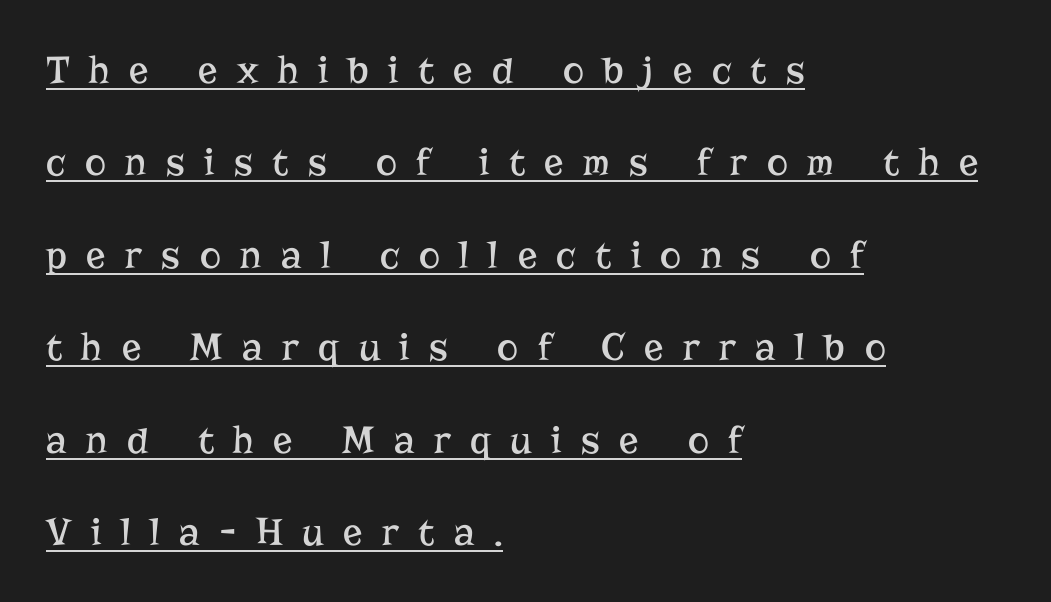
Underlining? Definitely there. Look at the tracking — it's clearly loosened, letters drifting apart. Think of a printed novel: that variable character pitch is what you see here. A great deal of white space separates one row of letters from the next. Weight: in the light-to-regular range. This is the regular roman posture of the typeface.
